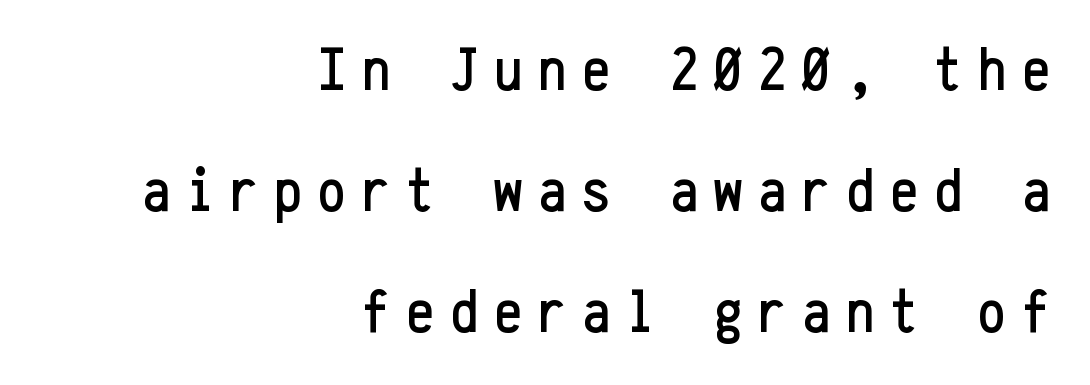
The image shows 62 px condensed sans-serif type, upright, monospaced; set right-aligned, loose line spacing (1.95x), unusually wide letter spacing (+0.26 em), not underlined; low stroke contrast and a medium x-height.
